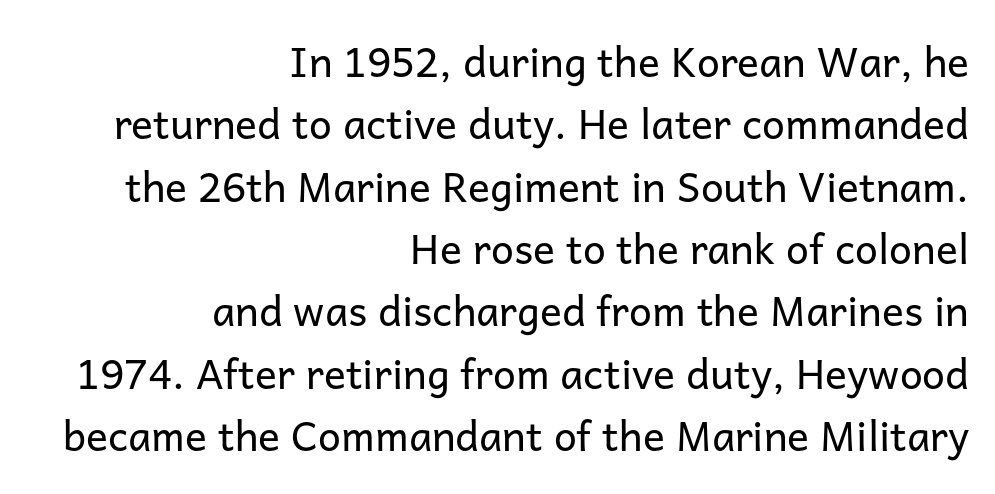
The image shows 41 px regular-weight sans-serif type, upright; set right-aligned, normal line spacing (1.52x), normal letter spacing, not underlined; low stroke contrast and a medium x-height.
